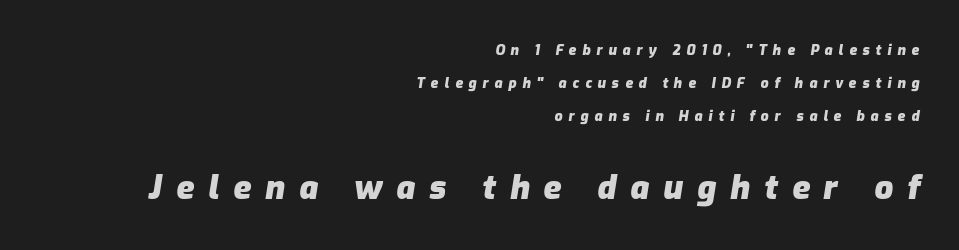
{"italic": "yes", "lean": "right", "slant_degrees": 9, "bold": "yes", "weight": "heavy", "width": "normal", "stroke_contrast": "low", "x_height": "medium", "monospaced": "no", "underline": "no", "align": "right", "line_spacing": "loose", "line_spacing_ratio": 2.34, "letter_spacing": "wide", "letter_spacing_em": 0.42, "larger_block": "second", "size_ratio": 2.36, "glyph_px": 33}
